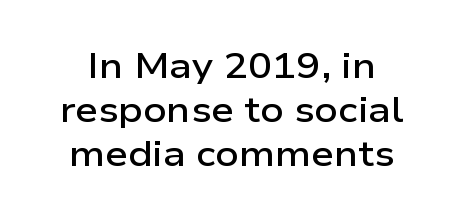
Q: Is the text bold? A: Semi-bold.
Q: Is the text italic (slanted)? A: No, it is upright.
Q: Is the typeface a serif or a sans-serif typeface? A: Sans-serif.
Q: Is the text underlined? A: No.
Q: Is the spacing between letters normal or unusually wide? A: Normal.
Q: Width (condensed, normal, or wide)? A: Wide.
Q: Stroke contrast? A: Low.
Q: x-height? A: Medium.
Q: Monospaced? A: No.
